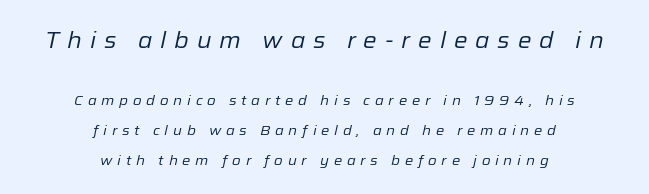
{"italic": "yes", "lean": "right", "slant_degrees": 12, "bold": "no", "underline": "no", "align": "center", "line_spacing": "loose", "line_spacing_ratio": 2.15, "letter_spacing": "wide", "letter_spacing_em": 0.34, "larger_block": "first", "size_ratio": 1.64, "glyph_px": 23}
